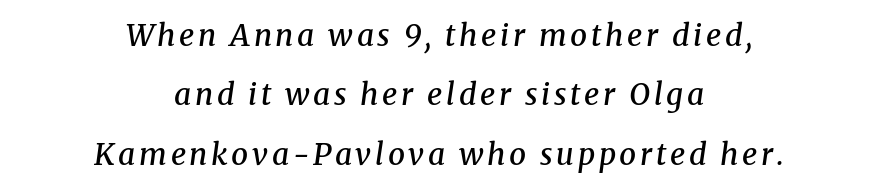
{"serif": "yes", "italic": "yes", "lean": "right", "slant_degrees": 8, "bold": "semi", "weight": "semibold", "width": "normal", "stroke_contrast": "medium", "x_height": "medium", "monospaced": "no", "underline": "no", "align": "center", "line_spacing": "loose", "line_spacing_ratio": 1.98, "glyph_px": 30}
